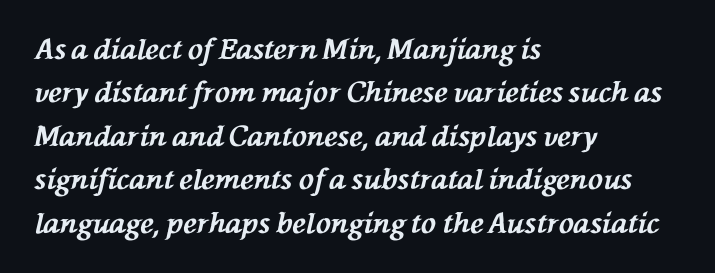
The image shows 28 px bold type, italic (leaning left); set left-aligned, normal line spacing (1.55x), normal letter spacing, not underlined; medium stroke contrast and a medium x-height.
